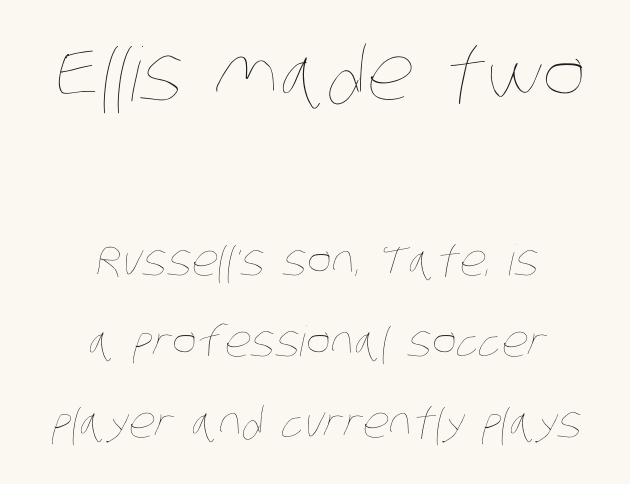
Here the designer chose a conventional face with non-uniform glyph widths. Is there much room between lines? Yes — plenty of vertical air separates them. Glance below the letters and you will spot only blank space. You get the large type first, then a drop to smaller type. The horizontal fit of the characters is conventional and even.
